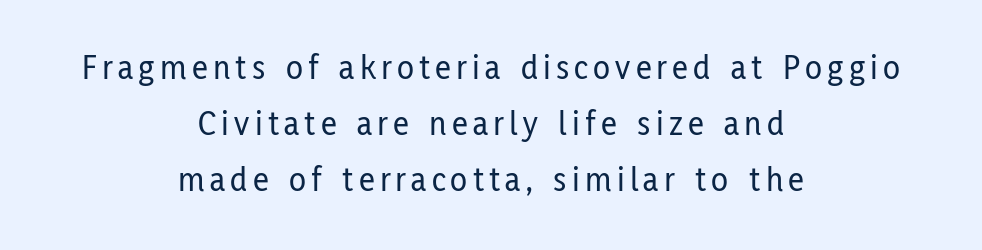
The vertical gap from one line to the next is medium. Descenders are the only things crossing below the line. Layout note: lines centered. These lines are rendered in a variable-pitch font. Grotesque or geometric, the face here clearly has no serifs. Italic: no, the glyphs are upright roman.
